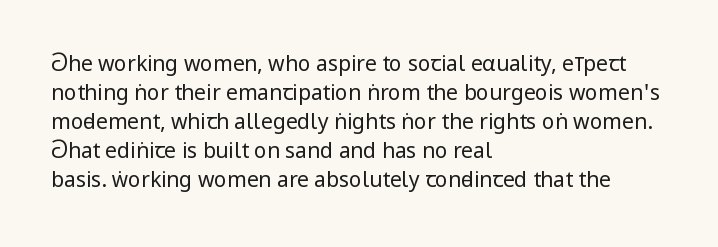
Letters rest on an invisible, unmarked baseline. Heaviness? Minimal to ordinary, like unemphasized prose. The rendering anchors every line to the left-hand side. The line-height multiplier appears to be the usual default.
